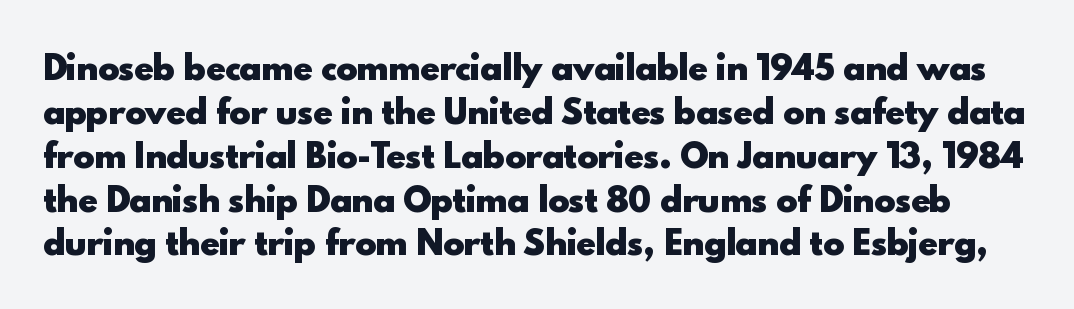
{"serif": "no", "italic": "no", "bold": "yes", "weight": "heavy", "width": "normal", "x_height": "small", "monospaced": "no", "underline": "no", "line_spacing": "normal", "line_spacing_ratio": 1.37, "letter_spacing": "normal", "letter_spacing_em": 0.0, "glyph_px": 32}
